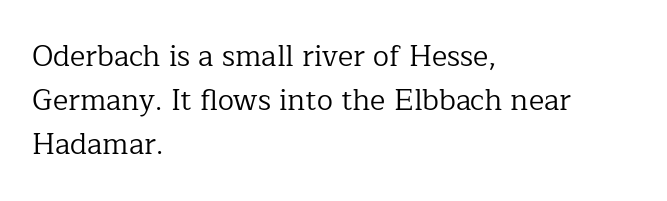
{"serif": "yes", "italic": "no", "bold": "no", "weight": "regular", "width": "normal", "stroke_contrast": "low", "x_height": "medium", "monospaced": "no", "underline": "no", "align": "left", "line_spacing": "normal", "line_spacing_ratio": 1.51, "letter_spacing": "normal", "letter_spacing_em": 0.0, "glyph_px": 29}
